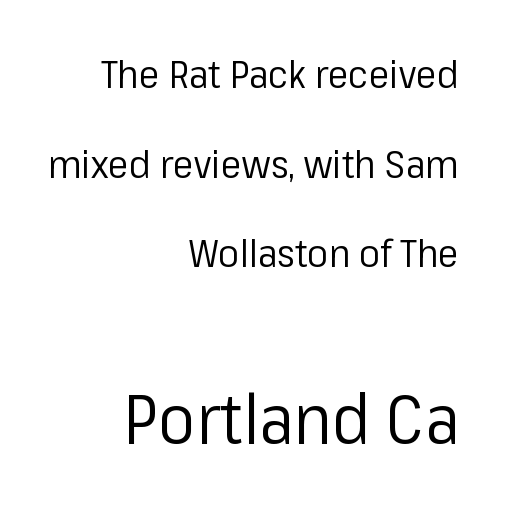
Q: Is the text bold? A: No.
Q: Is the text italic (slanted)? A: No, it is upright.
Q: Is the typeface a serif or a sans-serif typeface? A: Sans-serif.
Q: Is the text underlined? A: No.
Q: How is the paragraph aligned? A: Right-aligned.
Q: Is the spacing between letters normal or unusually wide? A: Normal.
Q: Is the spacing between lines tight, normal or loose? A: Loose.
Q: Which block of text is set in a larger size, the first (top) or the second (bottom)? A: The second (bottom) one.
Q: Width (condensed, normal, or wide)? A: Normal.
Q: Stroke contrast? A: Low.
Q: x-height? A: Medium.
Q: Monospaced? A: No.
